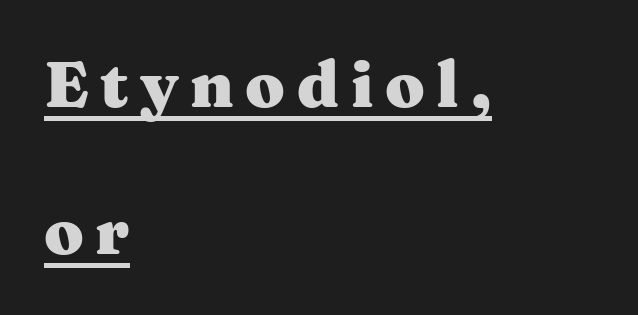
The image shows 64 px heavy, wide serif type, upright; set left-aligned, loose line spacing (2.29x), underlined; medium stroke contrast and a medium x-height.
